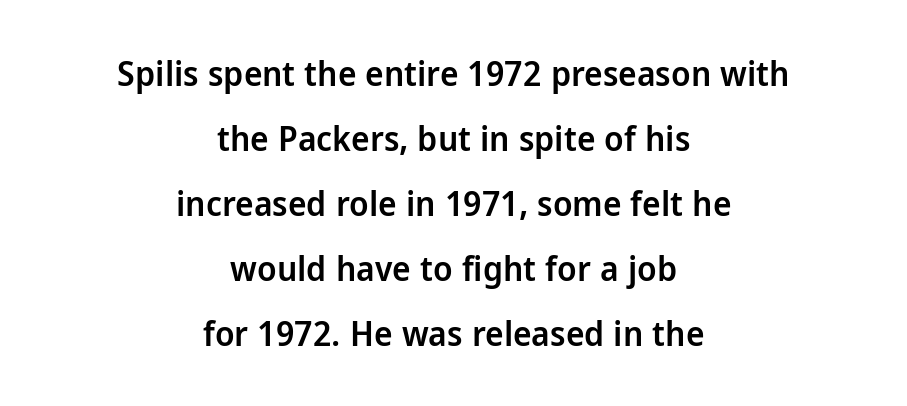
The image shows 35 px semibold sans-serif type, upright; set centered, line spacing 1.86x, normal letter spacing, not underlined; low stroke contrast and a medium x-height.
